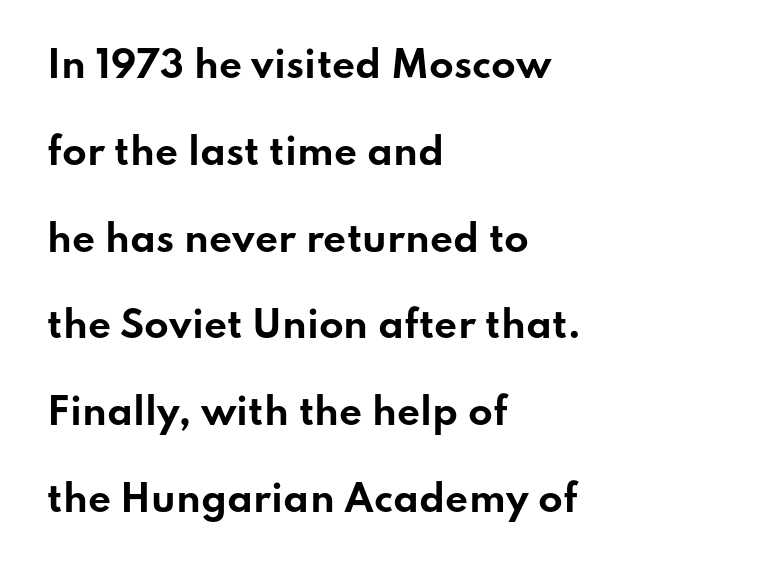
{"serif": "no", "italic": "no", "bold": "yes", "weight": "bold", "width": "wide", "stroke_contrast": "low", "x_height": "small", "monospaced": "no", "underline": "no", "align": "left", "line_spacing": "loose", "line_spacing_ratio": 2.41, "letter_spacing": "normal", "letter_spacing_em": 0.0, "glyph_px": 36}
